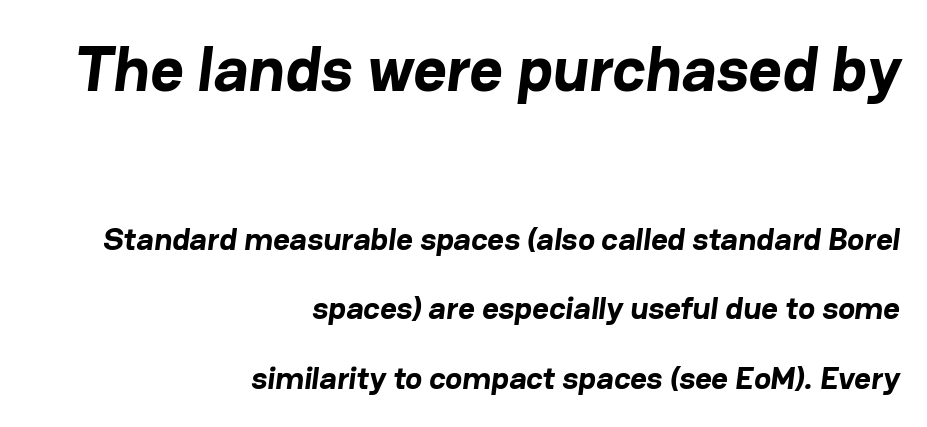
Each letter keeps its own natural width here, so spacing adapts to shape. The passage is arranged like a letterhead date or caption credit — flush right. Larger block? The one above; the one below is distinctly smaller. Widely set lines give the paragraph a tall, airy silhouette. Serifs: no, the terminals of the letterforms are clean.
